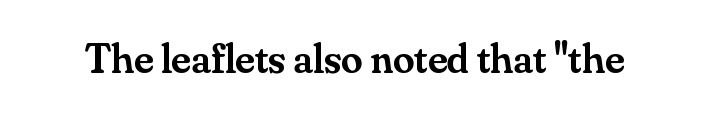
The image shows 43 px semibold serif type, upright; set normal letter spacing, not underlined; medium stroke contrast and a small x-height.
